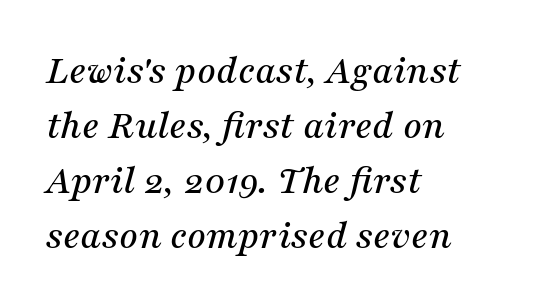
The image shows 41 px serif type, italic (leaning right); set left-aligned, normal line spacing (1.34x), normal letter spacing, not underlined; medium stroke contrast and a medium x-height.
